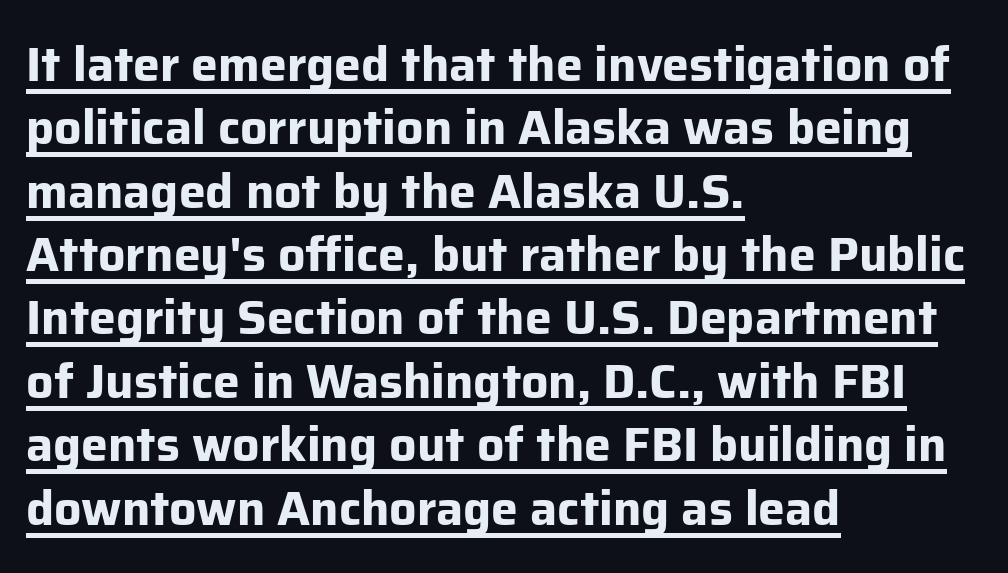
Q: Is the text bold? A: Yes.
Q: Is the text italic (slanted)? A: No, it is upright.
Q: Is the typeface a serif or a sans-serif typeface? A: Sans-serif.
Q: Is the text underlined? A: Yes.
Q: How is the paragraph aligned? A: Left-aligned.
Q: Is the spacing between letters normal or unusually wide? A: Normal.
Q: Is the spacing between lines tight, normal or loose? A: Normal.
Q: Width (condensed, normal, or wide)? A: Normal.
Q: Stroke contrast? A: Low.
Q: x-height? A: Medium.
Q: Monospaced? A: No.
